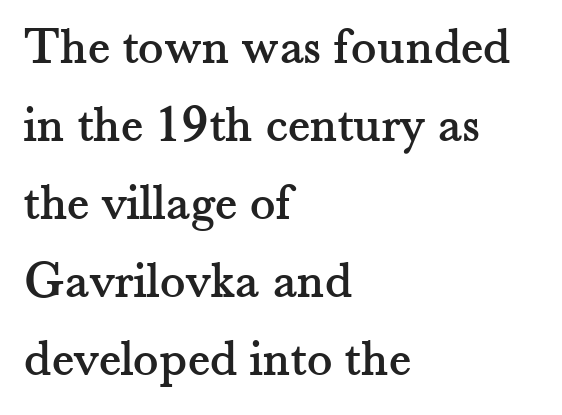
Q: Is the text italic (slanted)? A: No, it is upright.
Q: Is the typeface a serif or a sans-serif typeface? A: Serif.
Q: Is the text underlined? A: No.
Q: How is the paragraph aligned? A: Left-aligned.
Q: Is the spacing between letters normal or unusually wide? A: Normal.
Q: Is the spacing between lines tight, normal or loose? A: Normal.
Q: Width (condensed, normal, or wide)? A: Normal.
Q: Stroke contrast? A: Medium.
Q: x-height? A: Small.
Q: Monospaced? A: No.
